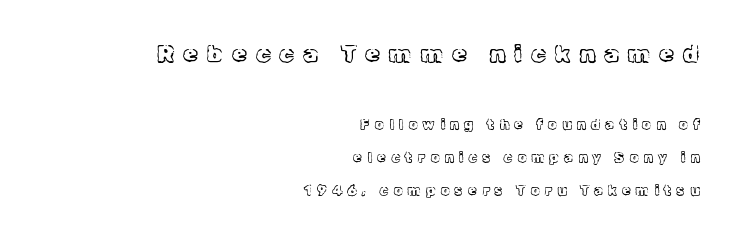
You get the large type first, then a drop to smaller type. This rendering uses right alignment, leaving the left contour irregular. The letters stand upright; this is a roman face. Heft: none added — not bold.
